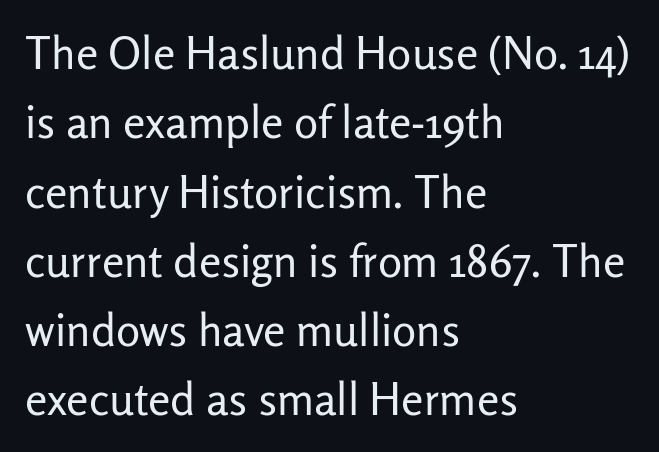
Tracking value appears to be zero — textbook default spacing. Each new line begins a customary step beneath the previous one. The letters look calm and open, with moderate or lighter stems. The gap between lines stays unmarked.
